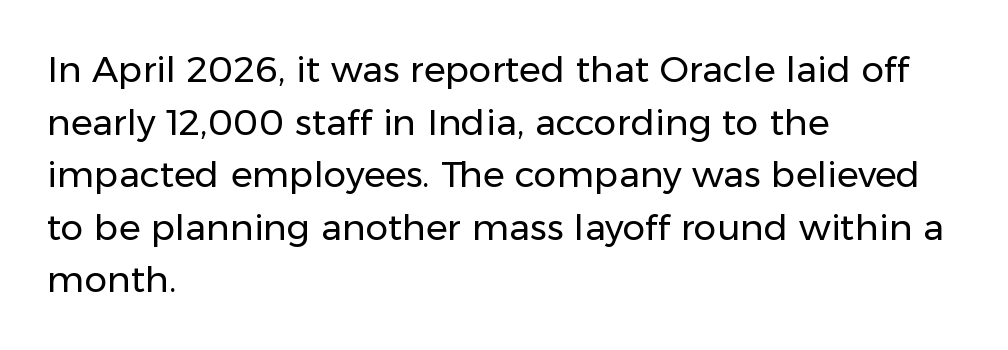
Q: Is the text bold? A: No.
Q: Is the text italic (slanted)? A: No, it is upright.
Q: Is the typeface a serif or a sans-serif typeface? A: Sans-serif.
Q: Is the text underlined? A: No.
Q: How is the paragraph aligned? A: Left-aligned.
Q: Is the spacing between letters normal or unusually wide? A: Normal.
Q: Is the spacing between lines tight, normal or loose? A: Normal.
Q: Width (condensed, normal, or wide)? A: Normal.
Q: Stroke contrast? A: Low.
Q: x-height? A: Medium.
Q: Monospaced? A: No.
